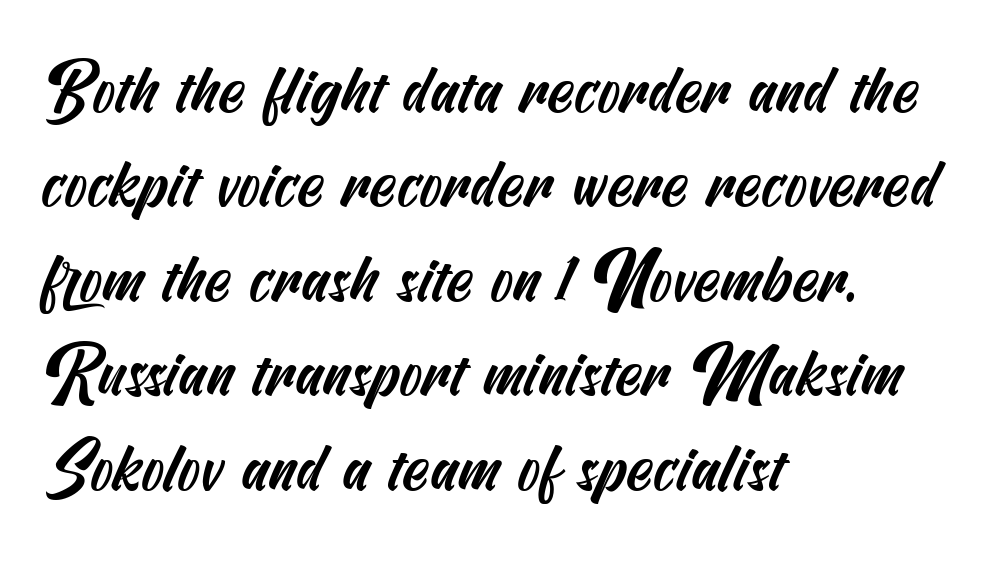
Default kerning and tracking; the words read as compact shapes. Successive baselines arrive at the customary interval. Check under the words: just untouched page. One-word summary of the alignment: left.
